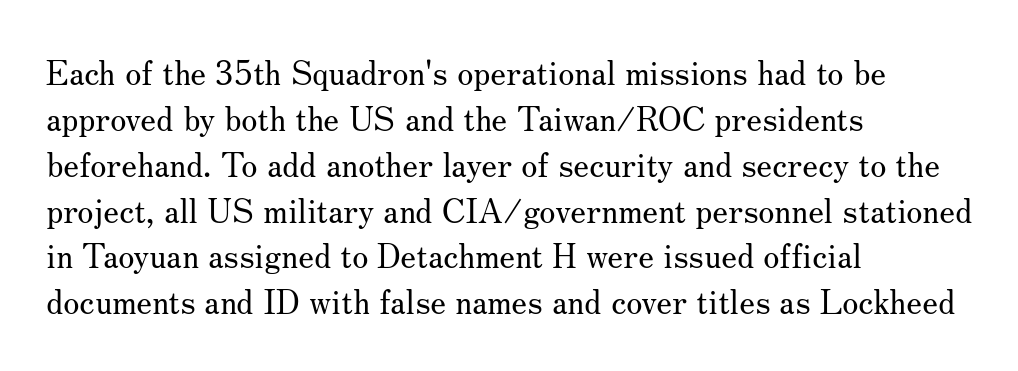
A clean baseline with only descenders dipping below it. The type is set solid horizontally, with unmodified tracking. Italic? Not at all — the glyphs are vertical. Check where the strokes stop: tiny serifs finish them off.
